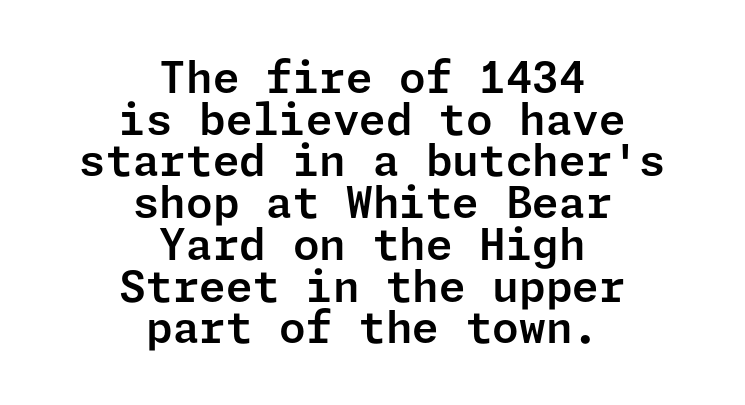
Serifs: no, the terminals of the letterforms are clean. Unmarked baselines from the first word to the last. If you measured baseline to baseline, you'd find a short distance. Unlike italic type, these characters show no tilt at all. Honestly, the letter spacing is just normal — you wouldn't notice it. Casual observation: everything's sitting right in the middle.
